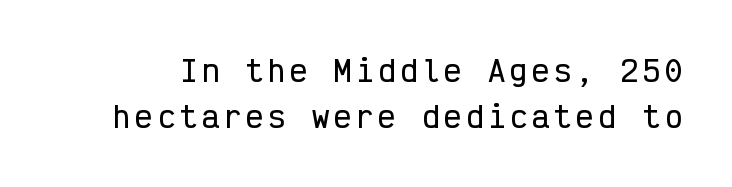
{"serif": "no", "italic": "no", "width": "condensed", "stroke_contrast": "low", "x_height": "medium", "monospaced": "yes", "underline": "no", "line_spacing": "normal", "line_spacing_ratio": 1.6, "glyph_px": 29}
